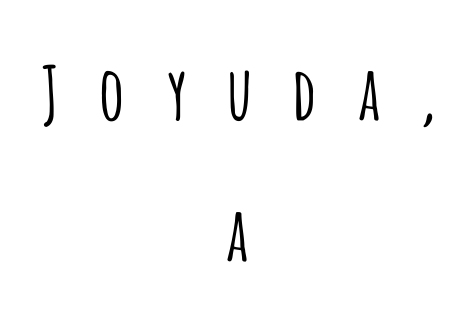
Q: Is the text bold? A: No.
Q: Is the text italic (slanted)? A: No, it is upright.
Q: Is the typeface a serif or a sans-serif typeface? A: Sans-serif.
Q: Is the text underlined? A: No.
Q: How is the paragraph aligned? A: Centered.
Q: Is the spacing between letters normal or unusually wide? A: Unusually wide.
Q: Is the spacing between lines tight, normal or loose? A: Loose.
Q: Width (condensed, normal, or wide)? A: Condensed.
Q: Stroke contrast? A: Low.
Q: x-height? A: Large.
Q: Monospaced? A: No.
